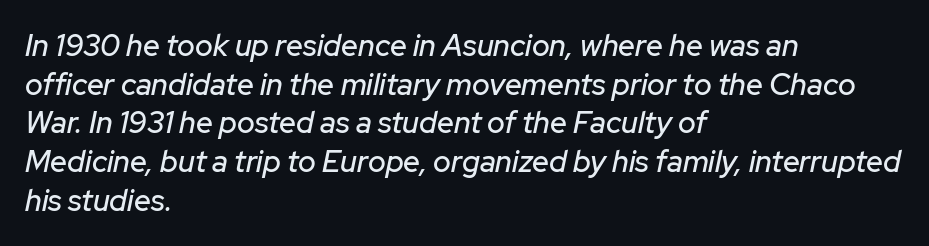
{"italic": "yes", "lean": "right", "slant_degrees": 12, "width": "normal", "stroke_contrast": "low", "x_height": "medium", "monospaced": "no", "underline": "no", "align": "left", "line_spacing": "normal", "line_spacing_ratio": 1.29, "letter_spacing": "normal", "letter_spacing_em": 0.0, "glyph_px": 30}
